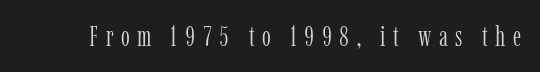
Q: Is the text bold? A: No.
Q: Is the text italic (slanted)? A: No, it is upright.
Q: Is the typeface a serif or a sans-serif typeface? A: Serif.
Q: Is the text underlined? A: No.
Q: Is the spacing between letters normal or unusually wide? A: Unusually wide.
Q: Width (condensed, normal, or wide)? A: Condensed.
Q: Stroke contrast? A: Low.
Q: x-height? A: Medium.
Q: Monospaced? A: No.
